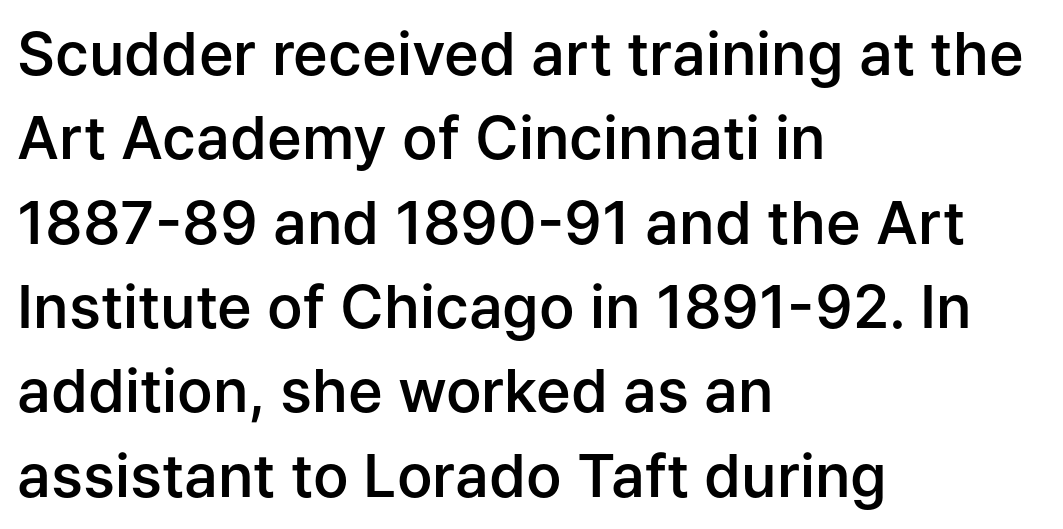
Q: Is the text bold? A: Semi-bold.
Q: Is the text italic (slanted)? A: No, it is upright.
Q: Is the typeface a serif or a sans-serif typeface? A: Sans-serif.
Q: Is the text underlined? A: No.
Q: How is the paragraph aligned? A: Left-aligned.
Q: Is the spacing between letters normal or unusually wide? A: Normal.
Q: Is the spacing between lines tight, normal or loose? A: Normal.
Q: Width (condensed, normal, or wide)? A: Normal.
Q: Stroke contrast? A: Low.
Q: x-height? A: Medium.
Q: Monospaced? A: No.
